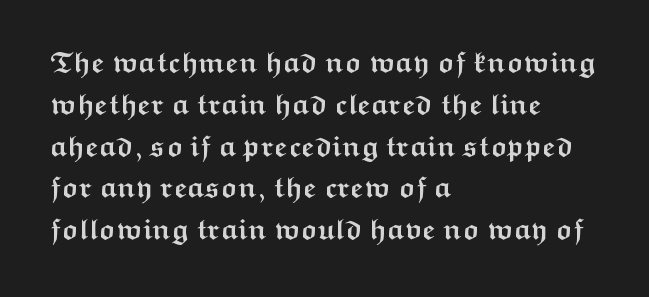
Q: Is the text bold? A: Yes.
Q: Is the text italic (slanted)? A: No, it is upright.
Q: Is the typeface a serif or a sans-serif typeface? A: Sans-serif.
Q: Is the text underlined? A: No.
Q: How is the paragraph aligned? A: Left-aligned.
Q: Is the spacing between letters normal or unusually wide? A: Normal.
Q: Is the spacing between lines tight, normal or loose? A: Normal.
Q: Width (condensed, normal, or wide)? A: Wide.
Q: Stroke contrast? A: Medium.
Q: x-height? A: Medium.
Q: Monospaced? A: No.
